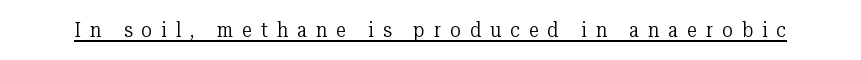
{"italic": "no", "bold": "no", "underline": "yes", "letter_spacing": "wide", "letter_spacing_em": 0.45, "glyph_px": 20}
